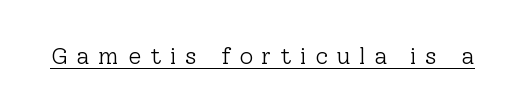
{"italic": "no", "bold": "no", "underline": "yes", "letter_spacing": "wide", "letter_spacing_em": 0.36, "glyph_px": 24}
